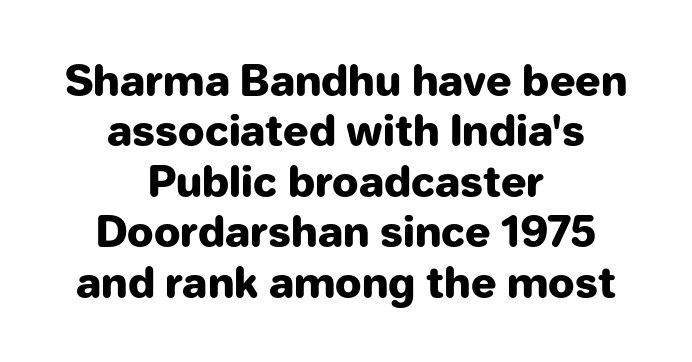
{"serif": "no", "italic": "no", "bold": "yes", "weight": "heavy", "width": "normal", "stroke_contrast": "low", "x_height": "medium", "monospaced": "no", "underline": "no", "align": "center", "line_spacing_ratio": 1.2, "letter_spacing": "normal", "letter_spacing_em": 0.0, "glyph_px": 42}
